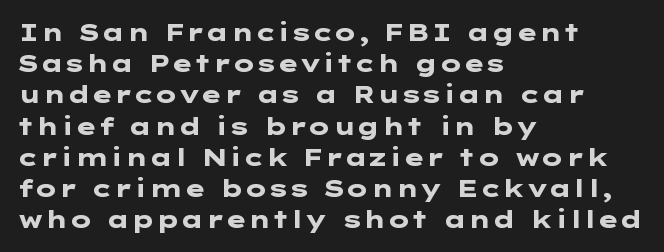
Every letter is thick-stroked: bold, no question. Line starts are locked; line ends wander. What's the leading like? Ordinary, nothing unusual. Glance below the letters and you will spot only blank space.
